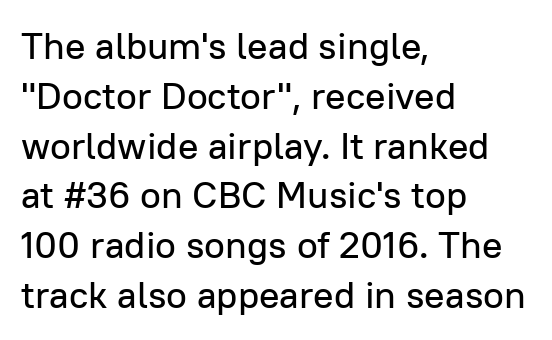
{"serif": "no", "italic": "no", "width": "normal", "stroke_contrast": "low", "x_height": "medium", "monospaced": "no", "underline": "no", "align": "left", "line_spacing": "normal", "line_spacing_ratio": 1.31, "letter_spacing": "normal", "letter_spacing_em": 0.0, "glyph_px": 38}
